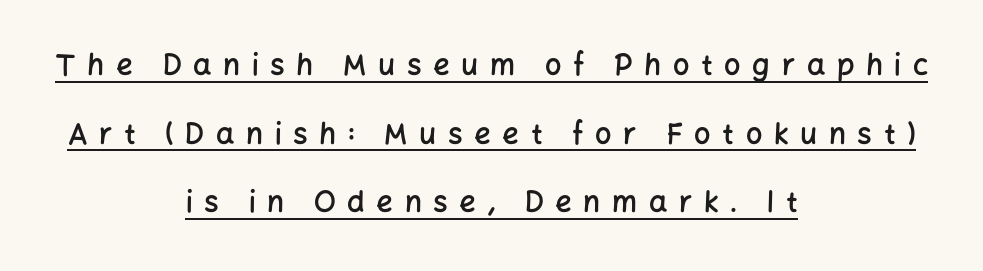
{"serif": "no", "italic": "no", "bold": "semi", "weight": "semibold", "width": "normal", "stroke_contrast": "low", "x_height": "medium", "monospaced": "no", "underline": "yes", "align": "center", "line_spacing": "loose", "line_spacing_ratio": 2.37, "letter_spacing": "wide", "letter_spacing_em": 0.4, "glyph_px": 29}
